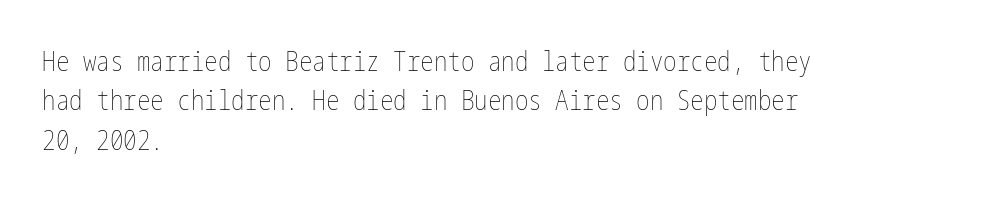
Quick note: not italic, upright. Is the stroke heavy? The answer is a plain regular-or-lighter. The setting favours the left margin, as ordinary paragraphs usually do. Has an underline been added? It has not. Tracking here is standard; glyphs follow each other at the usual distance. Line spacing here is normal.
